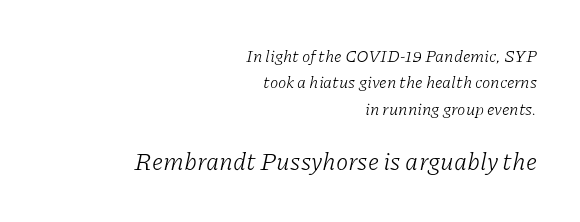
{"italic": "yes", "lean": "right", "slant_degrees": 11, "bold": "no", "underline": "no", "align": "right", "line_spacing": "normal", "line_spacing_ratio": 1.55, "letter_spacing": "normal", "letter_spacing_em": 0.0, "larger_block": "second", "size_ratio": 1.47, "glyph_px": 25}
